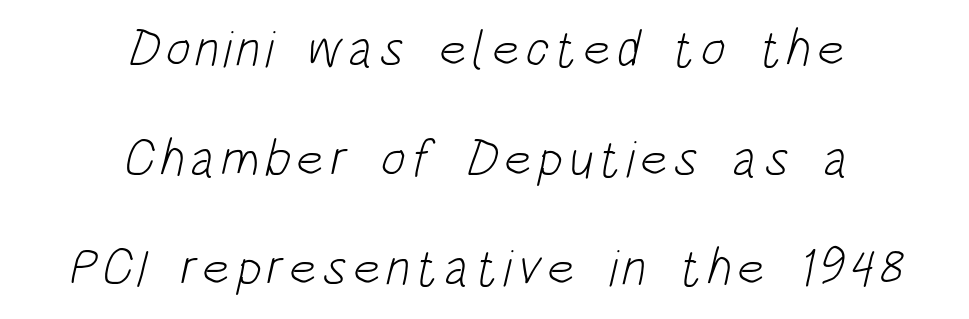
The image shows 52 px light, condensed sans-serif type; set centered, loose line spacing (2.11x), not underlined; low stroke contrast and a large x-height.
